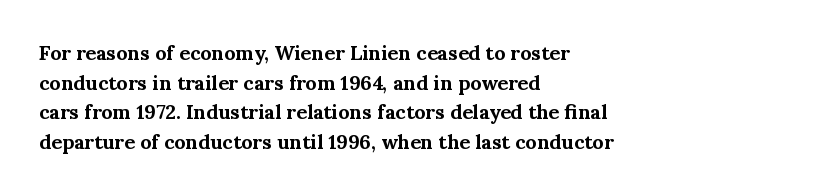
{"italic": "no", "bold": "yes", "underline": "no", "align": "left", "line_spacing": "normal", "line_spacing_ratio": 1.48, "letter_spacing": "normal", "letter_spacing_em": 0.0, "glyph_px": 20}
